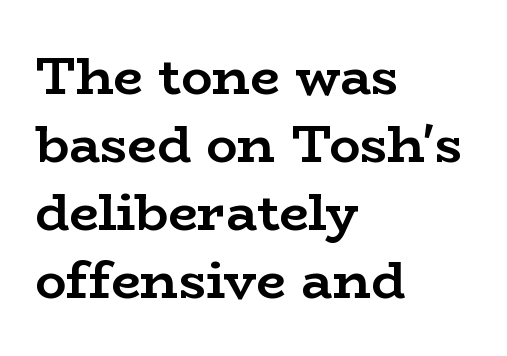
Posture: vertical. Classification — serif. A full-strength bold gives these letters their thick strokes. This rendering leaves character spacing at its baseline value.
